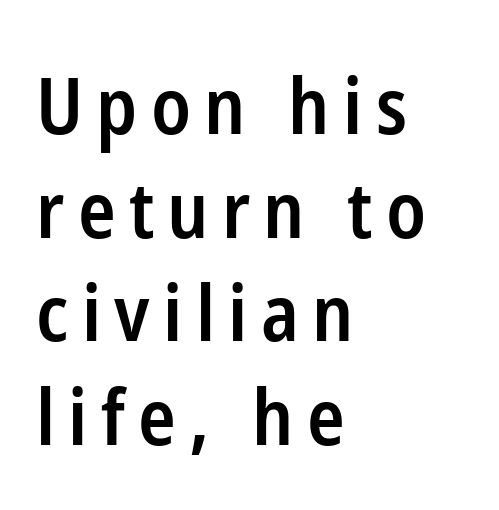
Typesetter's note: demi weight, one step under bold. Leftover space on each line is placed entirely after the last word. The specimen reads as upright at a glance. Line spacing here is normal.
